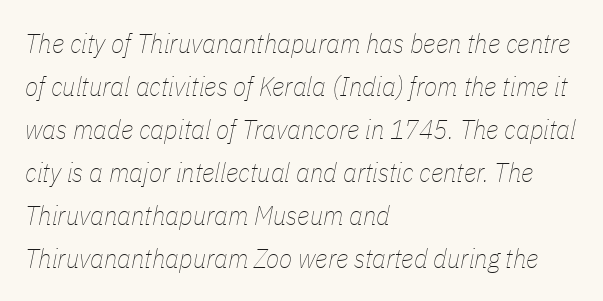
{"italic": "yes", "lean": "right", "slant_degrees": 11, "bold": "no", "underline": "no", "align": "left", "line_spacing": "normal", "line_spacing_ratio": 1.59, "letter_spacing": "normal", "letter_spacing_em": 0.0, "glyph_px": 27}
